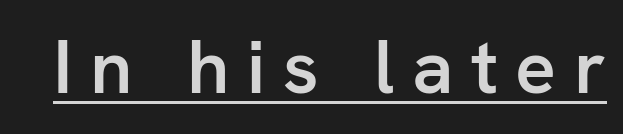
The image shows 76 px semibold sans-serif type, upright; set unusually wide letter spacing (+0.23 em), underlined; low stroke contrast and a medium x-height.
